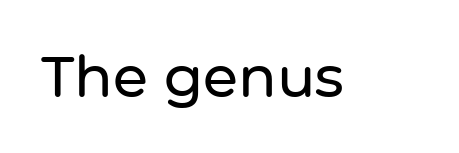
The image shows 57 px sans-serif type, upright; set normal letter spacing, not underlined; low stroke contrast and a medium x-height.
